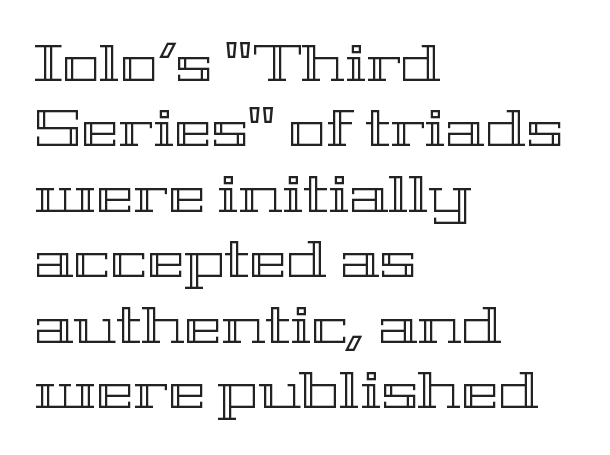
{"italic": "no", "width": "wide", "x_height": "medium", "monospaced": "no", "underline": "no", "align": "left", "line_spacing": "normal", "line_spacing_ratio": 1.31, "letter_spacing": "normal", "letter_spacing_em": 0.0, "glyph_px": 50}
